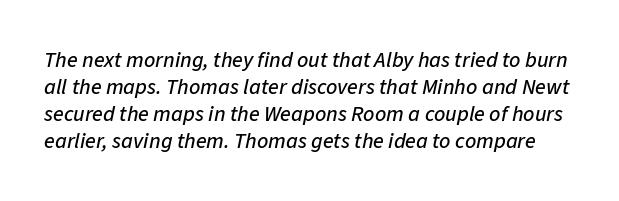
The image shows 22 px text type, italic (leaning right); set line spacing 1.22x, normal letter spacing, not underlined.
